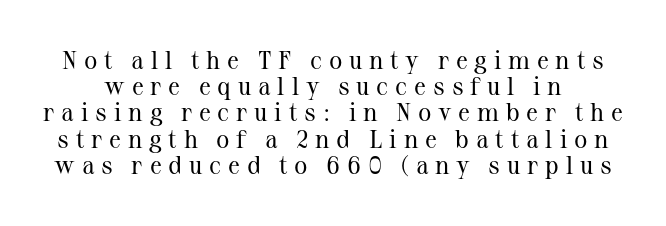
{"italic": "no", "bold": "no", "underline": "no", "line_spacing": "tight", "line_spacing_ratio": 1.05, "letter_spacing": "wide", "letter_spacing_em": 0.27, "glyph_px": 25}
